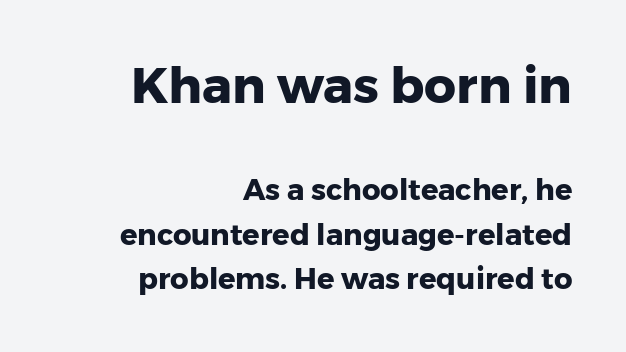
Q: Is the text bold? A: Yes.
Q: Is the text italic (slanted)? A: No, it is upright.
Q: Is the typeface a serif or a sans-serif typeface? A: Sans-serif.
Q: Is the text underlined? A: No.
Q: How is the paragraph aligned? A: Right-aligned.
Q: Is the spacing between letters normal or unusually wide? A: Normal.
Q: Is the spacing between lines tight, normal or loose? A: Normal.
Q: Which block of text is set in a larger size, the first (top) or the second (bottom)? A: The first (top) one.
Q: Width (condensed, normal, or wide)? A: Normal.
Q: Stroke contrast? A: Low.
Q: x-height? A: Medium.
Q: Monospaced? A: No.
